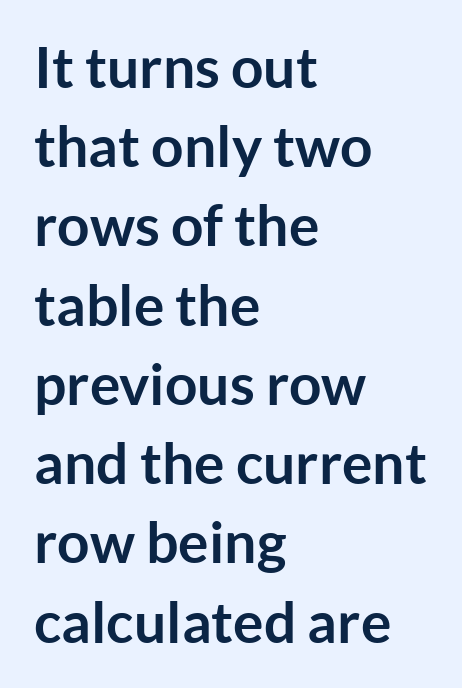
The image shows 57 px semibold sans-serif type, upright; set left-aligned, normal line spacing (1.39x), normal letter spacing, not underlined; low stroke contrast and a medium x-height.
